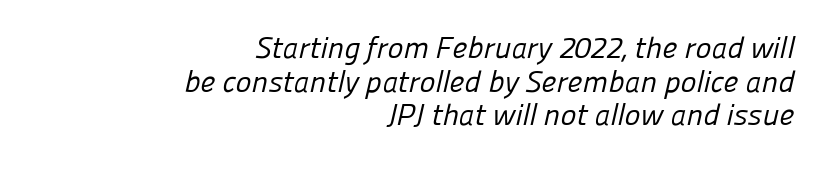
The image shows 30 px regular-weight sans-serif type; set right-aligned, tight line spacing (1.12x), normal letter spacing, not underlined; low stroke contrast and a medium x-height.
